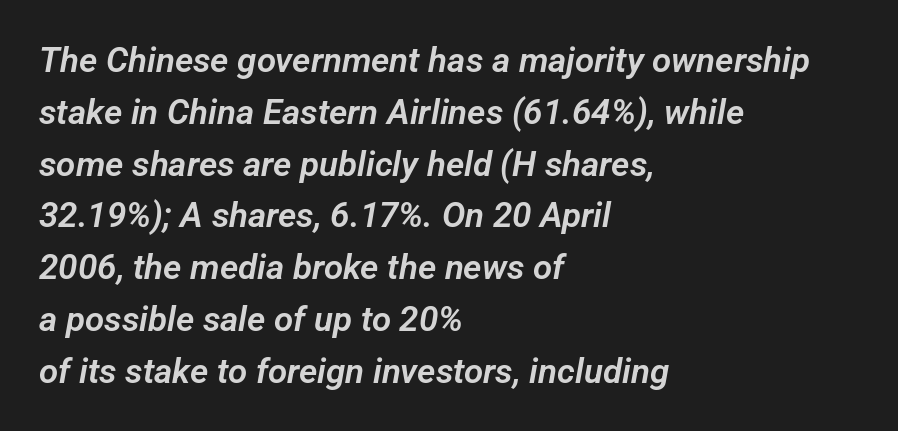
Q: Is the typeface a serif or a sans-serif typeface? A: Sans-serif.
Q: Is the text underlined? A: No.
Q: How is the paragraph aligned? A: Left-aligned.
Q: Is the spacing between letters normal or unusually wide? A: Normal.
Q: Is the spacing between lines tight, normal or loose? A: Normal.
Q: Width (condensed, normal, or wide)? A: Normal.
Q: Stroke contrast? A: Low.
Q: x-height? A: Medium.
Q: Monospaced? A: No.
